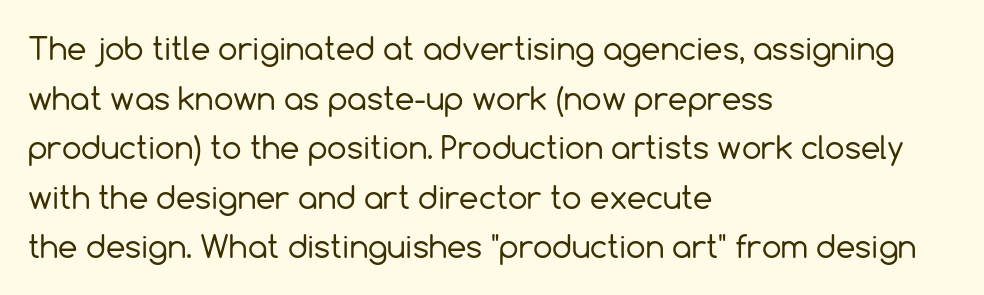
Q: Is the text bold? A: No.
Q: Is the text italic (slanted)? A: No, it is upright.
Q: Is the typeface a serif or a sans-serif typeface? A: Sans-serif.
Q: Is the text underlined? A: No.
Q: How is the paragraph aligned? A: Left-aligned.
Q: Is the spacing between letters normal or unusually wide? A: Normal.
Q: Is the spacing between lines tight, normal or loose? A: Normal.
Q: Width (condensed, normal, or wide)? A: Normal.
Q: x-height? A: Medium.
Q: Monospaced? A: No.
